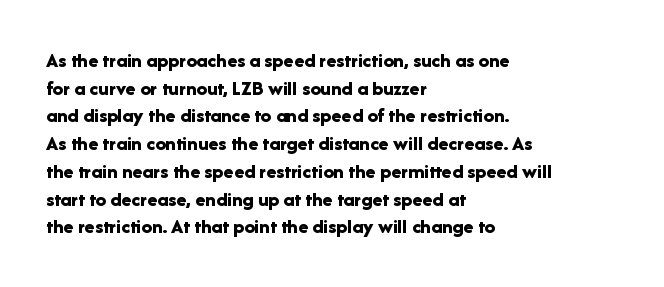
The image shows 21 px bold type, upright; set left-aligned, normal line spacing (1.32x), normal letter spacing, not underlined.
